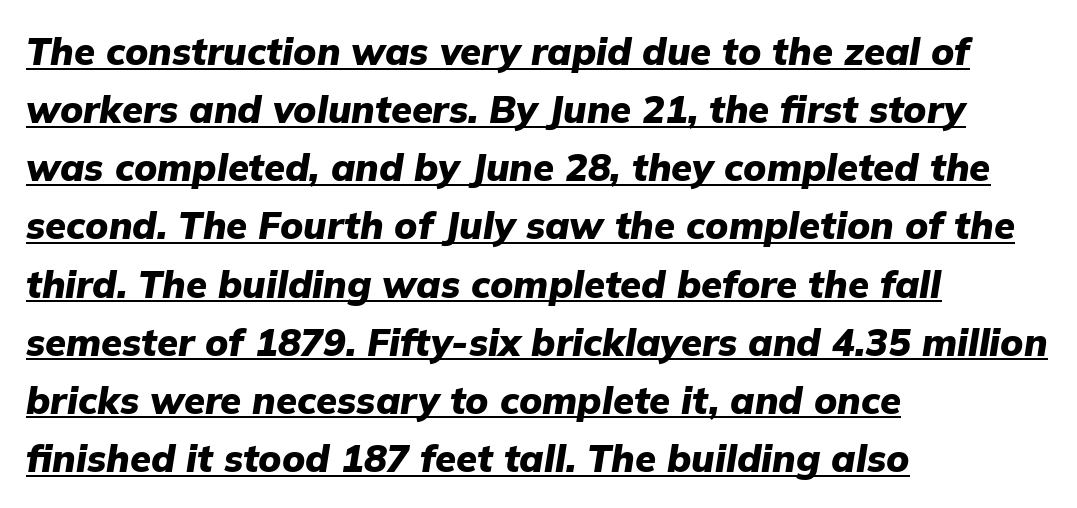
The image shows 38 px heavy type, italic (leaning right); set left-aligned, normal line spacing (1.53x), normal letter spacing, underlined; low stroke contrast and a medium x-height.
